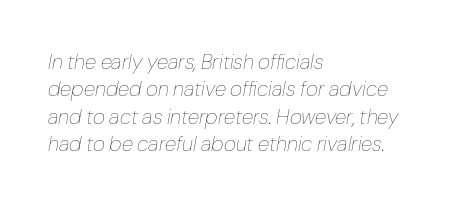
The image shows 21 px text type, italic (leaning right); set left-aligned, normal line spacing (1.3x), normal letter spacing, not underlined.
